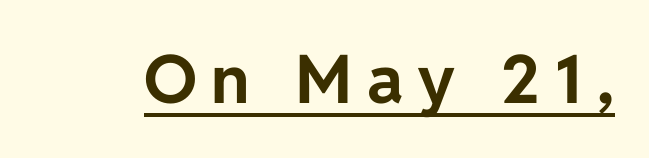
The image shows 67 px bold sans-serif type, upright; set unusually wide letter spacing (+0.21 em), underlined; low stroke contrast and a medium x-height.
